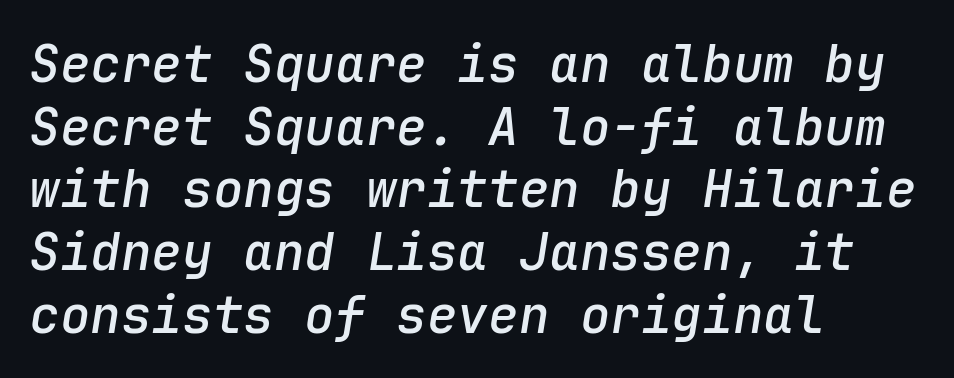
{"italic": "yes", "lean": "right", "slant_degrees": 9, "bold": "semi", "weight": "semibold", "width": "normal", "stroke_contrast": "low", "x_height": "medium", "monospaced": "yes", "underline": "no", "align": "left", "line_spacing_ratio": 1.23, "letter_spacing": "normal", "letter_spacing_em": 0.0, "glyph_px": 51}
